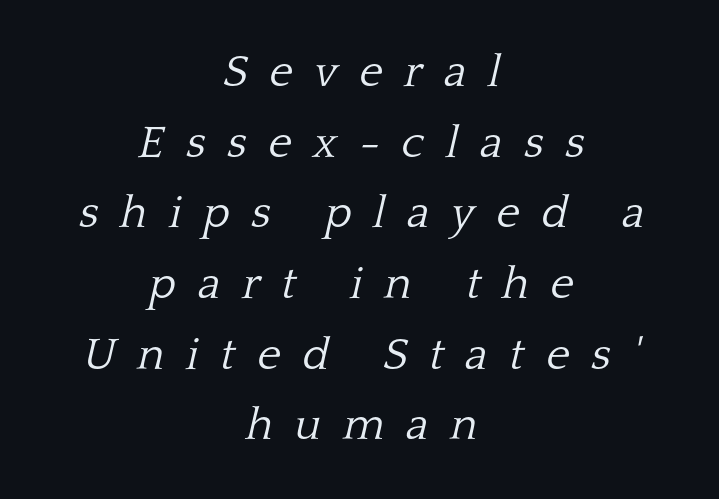
The image shows 45 px light serif type, italic (leaning right); set centered, normal line spacing (1.57x), unusually wide letter spacing (+0.48 em), not underlined; low stroke contrast and a medium x-height.
